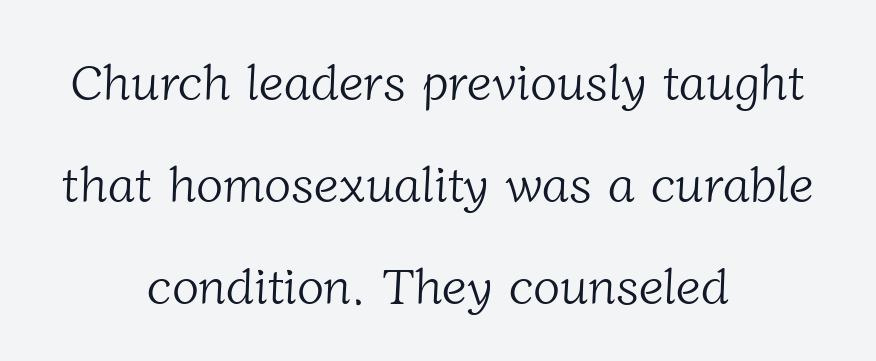
{"serif": "yes", "bold": "no", "weight": "light", "width": "normal", "stroke_contrast": "low", "x_height": "medium", "monospaced": "no", "underline": "no", "align": "center", "line_spacing": "loose", "line_spacing_ratio": 2.04, "letter_spacing": "normal", "letter_spacing_em": 0.0, "glyph_px": 50}
